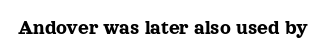
Every character sits straight up, as roman type does. The string is rendered with underlining switched off. Students, note that the glyphs here touch the page at normal intervals.
